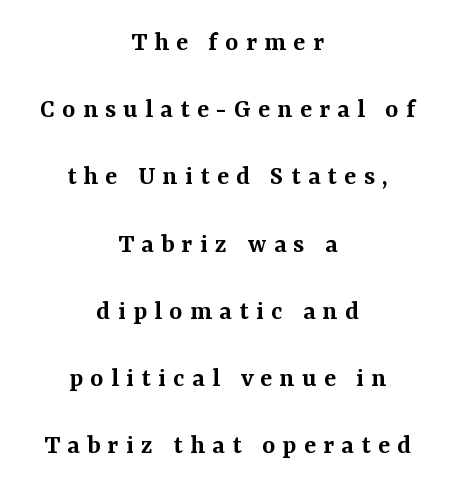
{"serif": "yes", "italic": "no", "bold": "semi", "weight": "semibold", "width": "normal", "stroke_contrast": "medium", "x_height": "medium", "monospaced": "no", "underline": "no", "align": "center", "line_spacing": "loose", "line_spacing_ratio": 2.4, "letter_spacing": "wide", "letter_spacing_em": 0.26, "glyph_px": 28}
